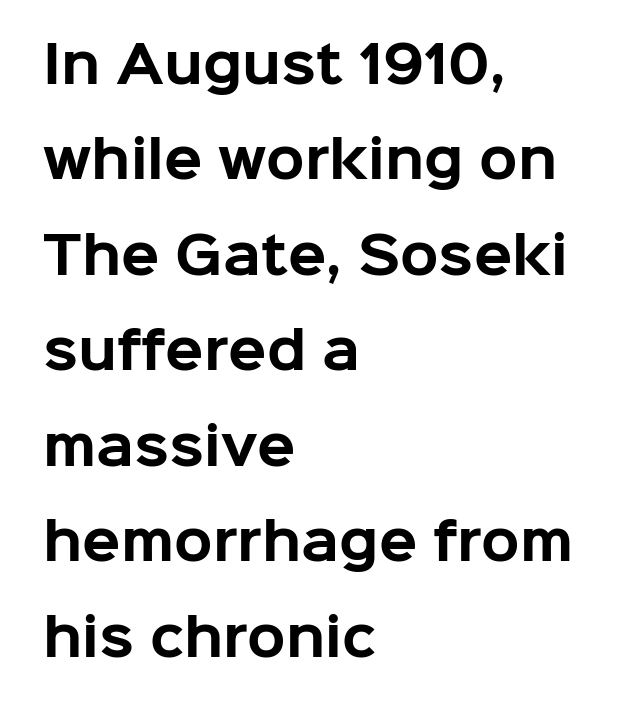
Q: Is the text bold? A: Yes.
Q: Is the text italic (slanted)? A: No, it is upright.
Q: Is the typeface a serif or a sans-serif typeface? A: Sans-serif.
Q: Is the text underlined? A: No.
Q: How is the paragraph aligned? A: Left-aligned.
Q: Is the spacing between letters normal or unusually wide? A: Normal.
Q: Is the spacing between lines tight, normal or loose? A: Loose.
Q: Width (condensed, normal, or wide)? A: Normal.
Q: Stroke contrast? A: Low.
Q: x-height? A: Medium.
Q: Monospaced? A: No.
